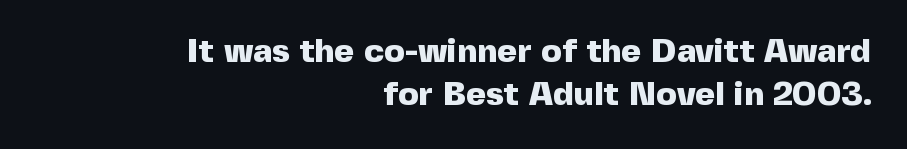
Q: Is the text bold? A: Yes.
Q: Is the text italic (slanted)? A: No, it is upright.
Q: Is the typeface a serif or a sans-serif typeface? A: Sans-serif.
Q: Is the text underlined? A: No.
Q: How is the paragraph aligned? A: Right-aligned.
Q: Is the spacing between letters normal or unusually wide? A: Normal.
Q: Is the spacing between lines tight, normal or loose? A: Normal.
Q: Width (condensed, normal, or wide)? A: Normal.
Q: x-height? A: Medium.
Q: Monospaced? A: No.
